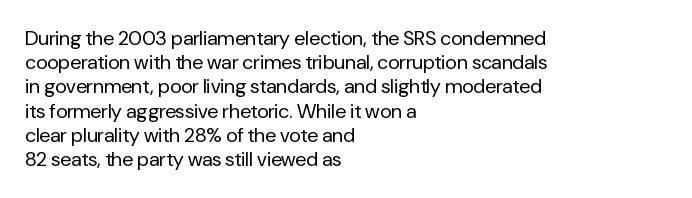
Tall strokes in this sample are plumb rather than angled. Decoration check: the copy has no underline. Words appear dense and cohesive because spacing is normal. The typesetter chose a ragged-right arrangement here.
